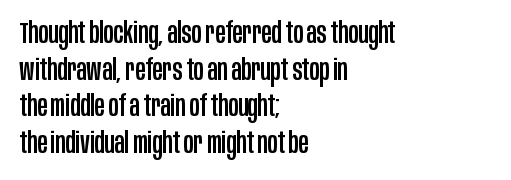
{"serif": "no", "italic": "no", "width": "condensed", "stroke_contrast": "low", "x_height": "large", "monospaced": "no", "underline": "no", "align": "left", "line_spacing_ratio": 1.22, "letter_spacing": "normal", "letter_spacing_em": 0.0, "glyph_px": 30}
